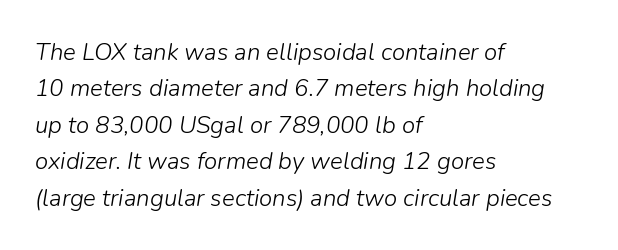
Layout note: lines flush left. In terms of posture, this sample is oblique. The strip under each line holds only bare page. A typesetter would call this leading conventional body-copy spacing.
